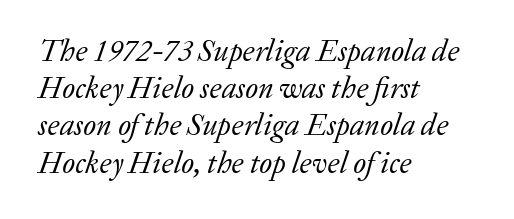
The image shows 30 px regular-weight serif type, italic (leaning right); set left-aligned, line spacing 1.24x, normal letter spacing, not underlined; low stroke contrast and a medium x-height.
